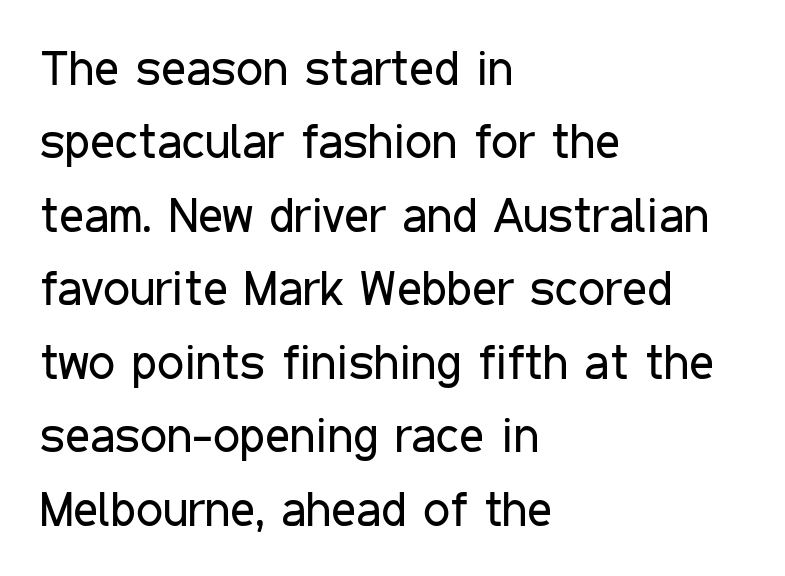
The image shows 48 px regular-weight, condensed sans-serif type, upright; set left-aligned, normal line spacing (1.53x), normal letter spacing, not underlined; low stroke contrast and a medium x-height.
